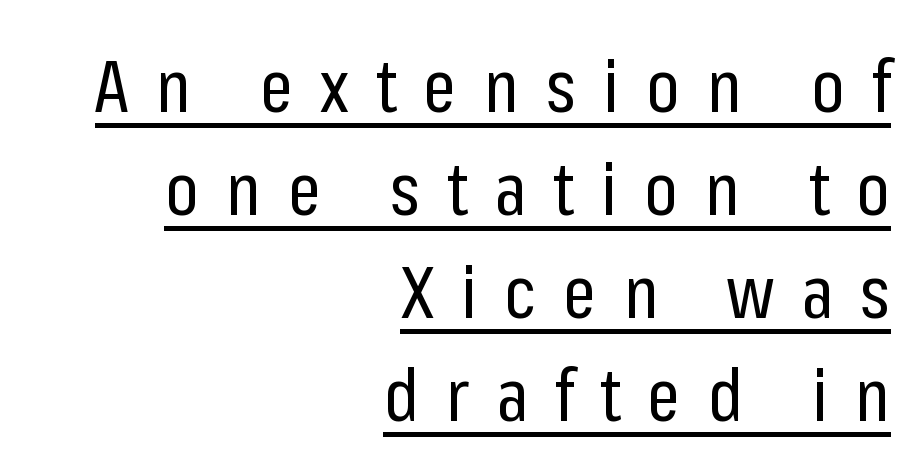
The image shows 73 px regular-weight, condensed sans-serif type, upright; set right-aligned, normal line spacing (1.41x), unusually wide letter spacing (+0.37 em), underlined; low stroke contrast and a medium x-height.
